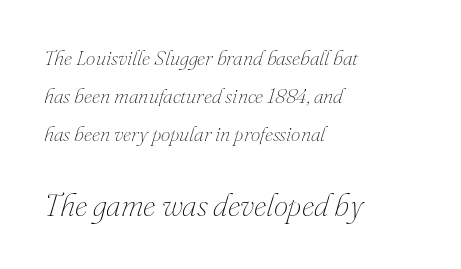
Visually the block forms a straight wall on the left and a jagged coastline on the right. Unmarked baselines from the first word to the last. The type is set solid horizontally, with unmodified tracking. Proportional: the letters do not fall into vertical columns.
